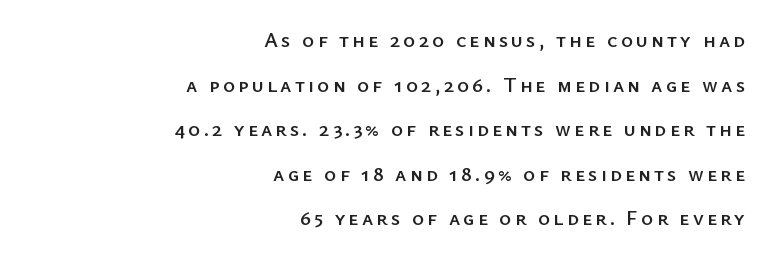
A flush-right, rag-left setting is used for this passage. Each new line begins a long way beneath the previous one. The specimen omits any rule beneath the text block's lines. This sample uses an upright cut, with every glyph sitting square on the baseline.
